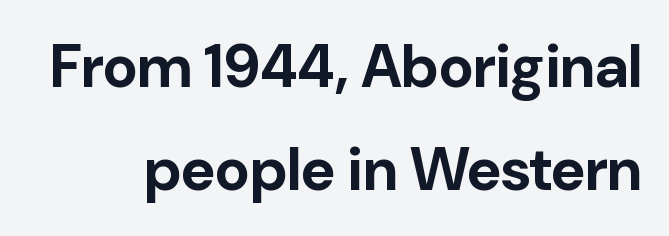
Q: Is the text bold? A: Yes.
Q: Is the text italic (slanted)? A: No, it is upright.
Q: Is the typeface a serif or a sans-serif typeface? A: Sans-serif.
Q: Is the text underlined? A: No.
Q: Is the spacing between letters normal or unusually wide? A: Normal.
Q: Width (condensed, normal, or wide)? A: Normal.
Q: Stroke contrast? A: Low.
Q: x-height? A: Medium.
Q: Monospaced? A: No.
